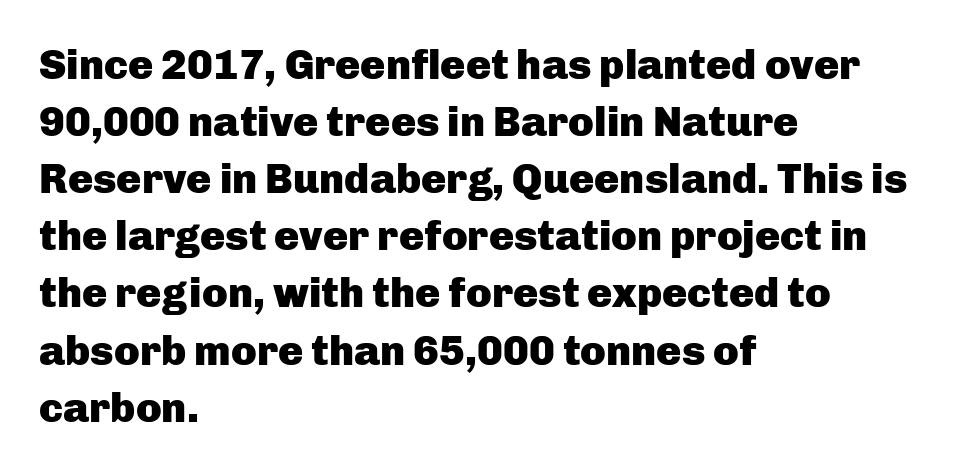
Q: Is the text bold? A: Yes.
Q: Is the text italic (slanted)? A: No, it is upright.
Q: Is the typeface a serif or a sans-serif typeface? A: Sans-serif.
Q: Is the text underlined? A: No.
Q: How is the paragraph aligned? A: Left-aligned.
Q: Is the spacing between letters normal or unusually wide? A: Normal.
Q: Is the spacing between lines tight, normal or loose? A: Normal.
Q: Width (condensed, normal, or wide)? A: Normal.
Q: Stroke contrast? A: Low.
Q: x-height? A: Medium.
Q: Monospaced? A: No.
